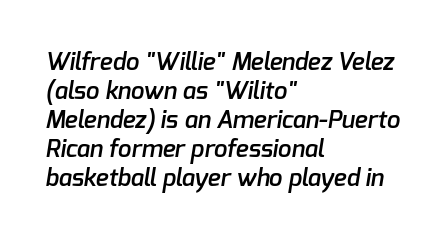
Here the glyphs are tracked normally, forming tight word shapes. A semibold gives these letters moderate extra thickness, short of bold. The paragraph shown leans on its left margin. A clean baseline with only descenders dipping below it.
